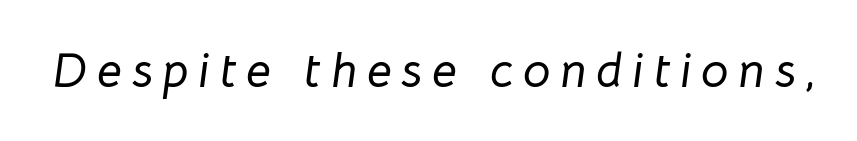
The image shows 49 px text type, italic (leaning right); set unusually wide letter spacing (+0.2 em), not underlined; low stroke contrast and a medium x-height.
